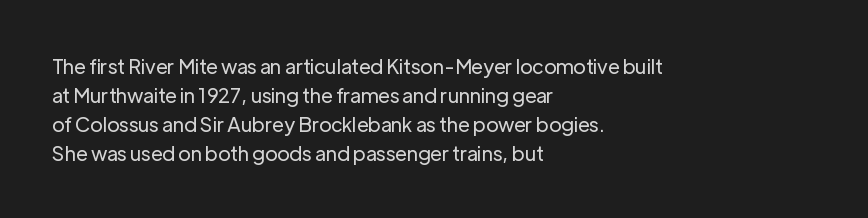
The image shows 20 px text type, upright; set left-aligned, normal line spacing (1.45x), normal letter spacing, not underlined.
